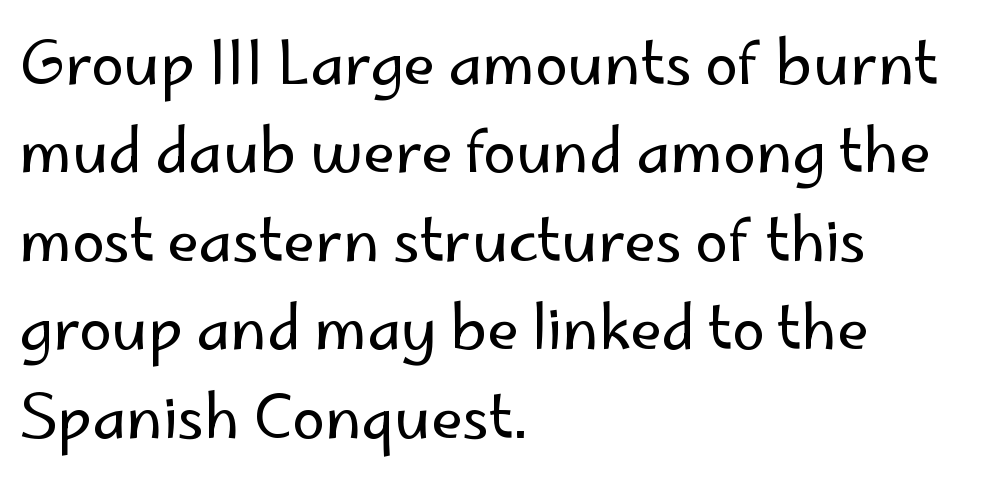
Unlike italic type, these characters show no tilt at all. Does the type have serifs? No, each stem ends abruptly. A quiet, ordinary-to-light weight characterises the typeface. Normally led — the rows are evenly, conventionally spaced.
